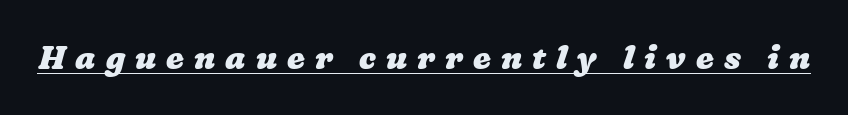
The image shows 32 px heavy, wide type; set unusually wide letter spacing (+0.31 em), underlined; low stroke contrast and a medium x-height.
